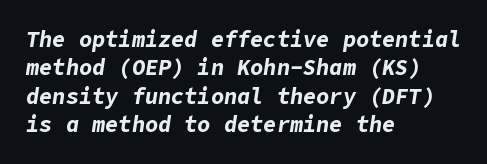
The face used here has a pronounced slope to its letters. The words here are not underlined. The sample has been set heavy, in full bold. Tracking here is standard; glyphs follow each other at the usual distance.
